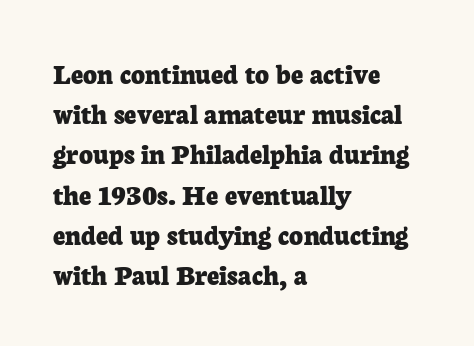
{"serif": "yes", "italic": "no", "bold": "yes", "weight": "bold", "width": "normal", "stroke_contrast": "low", "x_height": "medium", "monospaced": "no", "underline": "no", "align": "left", "line_spacing": "normal", "line_spacing_ratio": 1.34, "letter_spacing": "normal", "letter_spacing_em": 0.0, "glyph_px": 30}
